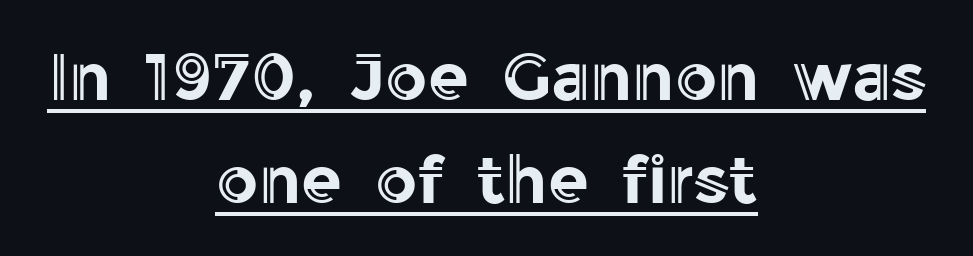
What's the leading like? Ordinary, nothing unusual. The lettering holds an erect, upright posture throughout. This sample has the flowing, uneven cadence of proportional lettering. Is the block centered? Yes — each line is placed symmetrically about the middle. Underlining? Definitely there.
